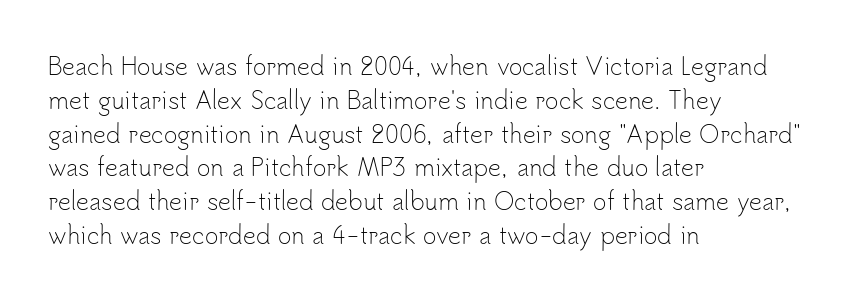
Just letters on the line, the space beneath them empty. Evenly set lines give the paragraph a standard silhouette. Heft: none added — not bold. Notice how the passage keeps a crisp vertical edge on the left only. No extra tracking has been applied to these lines. A roman cut, with each character standing at attention.
